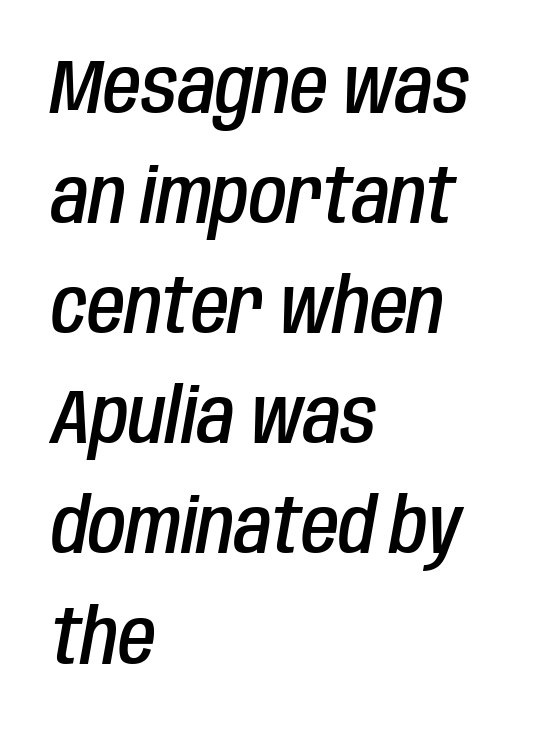
The image shows 77 px semibold, condensed type, italic (leaning right); set left-aligned, normal line spacing (1.43x), normal letter spacing, not underlined; low stroke contrast and a large x-height.
